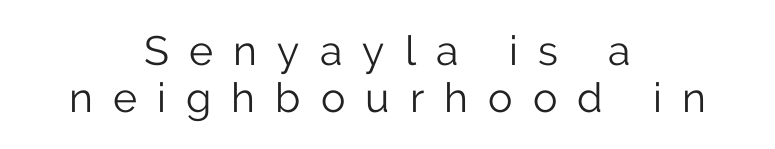
{"serif": "no", "italic": "no", "bold": "no", "weight": "light", "width": "normal", "stroke_contrast": "low", "x_height": "medium", "monospaced": "no", "underline": "no", "align": "center", "line_spacing": "tight", "line_spacing_ratio": 1.15, "letter_spacing": "wide", "letter_spacing_em": 0.49, "glyph_px": 41}
